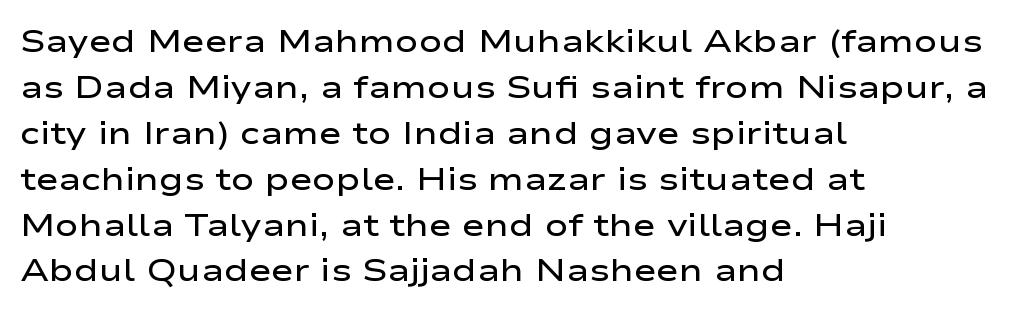
The rendering anchors every line to the left-hand side. The type sits square on the baseline with zero lean. The gaps between neighbouring characters are ordinary and unremarkable. Descenders are the only things crossing below the line.
